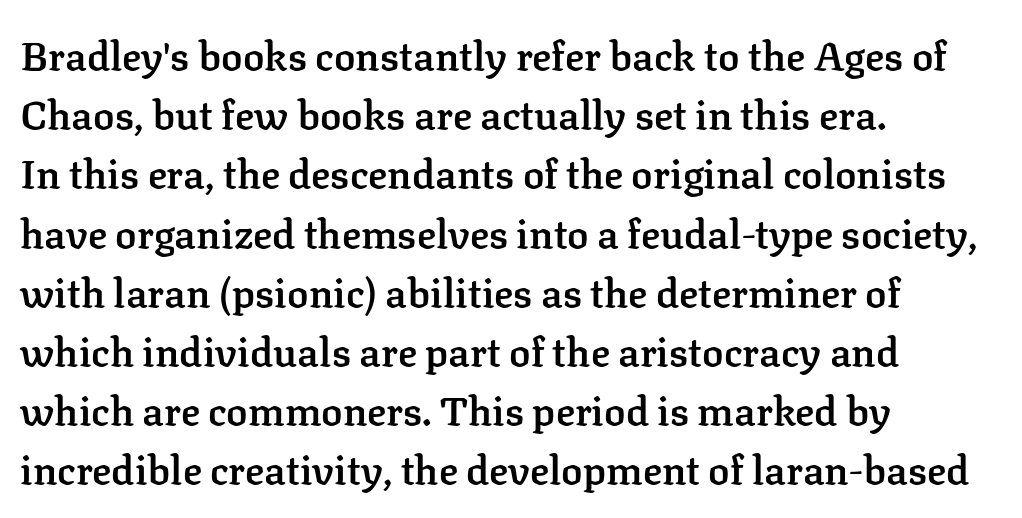
Q: Is the text bold? A: Semi-bold.
Q: Is the text italic (slanted)? A: No, it is upright.
Q: Is the typeface a serif or a sans-serif typeface? A: Serif.
Q: Is the text underlined? A: No.
Q: How is the paragraph aligned? A: Left-aligned.
Q: Is the spacing between letters normal or unusually wide? A: Normal.
Q: Is the spacing between lines tight, normal or loose? A: Normal.
Q: Width (condensed, normal, or wide)? A: Normal.
Q: Stroke contrast? A: Low.
Q: x-height? A: Medium.
Q: Monospaced? A: No.
